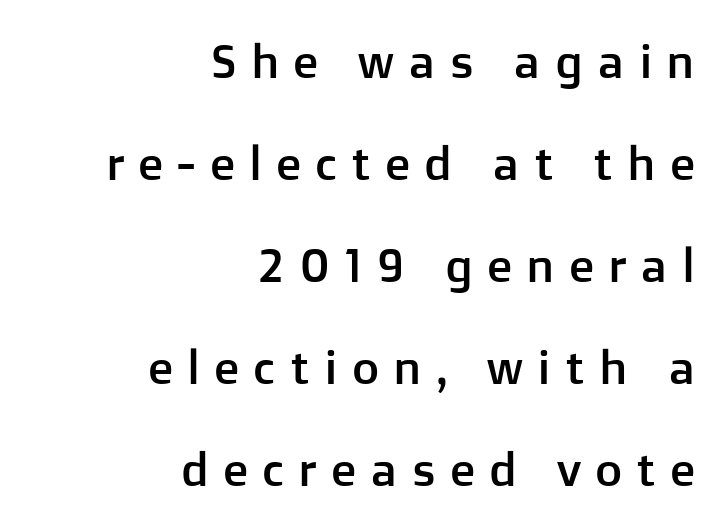
The image shows 47 px sans-serif type, upright; set right-aligned, loose line spacing (2.17x), unusually wide letter spacing (+0.3 em), not underlined; low stroke contrast and a medium x-height.
